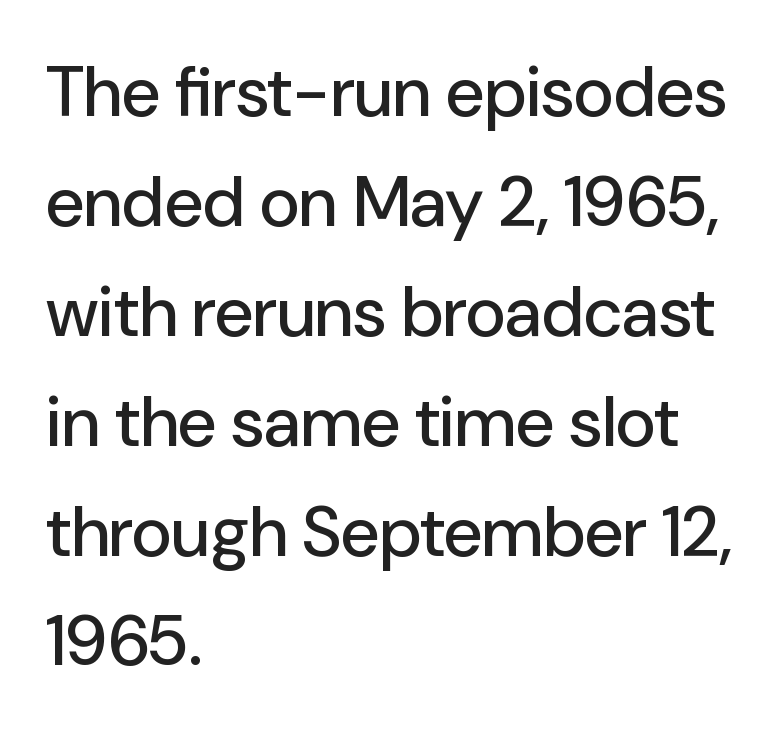
It's the straight-up-and-down kind of type. Underline: absent. Leftover space on each line is placed entirely after the last word. The designer went with a sans here, leaving each stem footless. You could not count columns in this text — the font is proportionally spaced. Summary of vertical rhythm: regular, with standard interline spacing.
